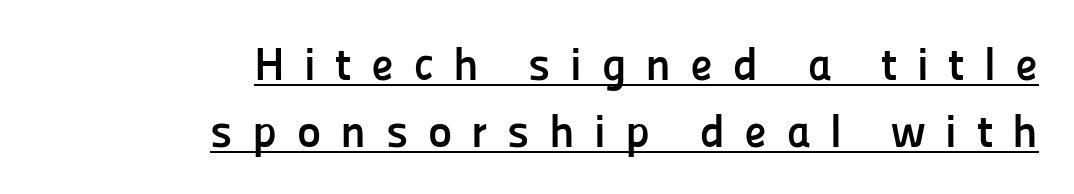
The image shows 46 px semibold sans-serif type, upright; set right-aligned, normal line spacing (1.45x), unusually wide letter spacing (+0.42 em), underlined; low stroke contrast and a medium x-height.
